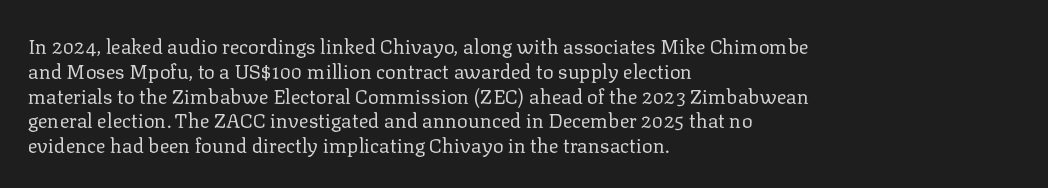
{"italic": "no", "bold": "no", "underline": "no", "align": "left", "line_spacing_ratio": 1.24, "letter_spacing": "normal", "letter_spacing_em": 0.0, "glyph_px": 20}
